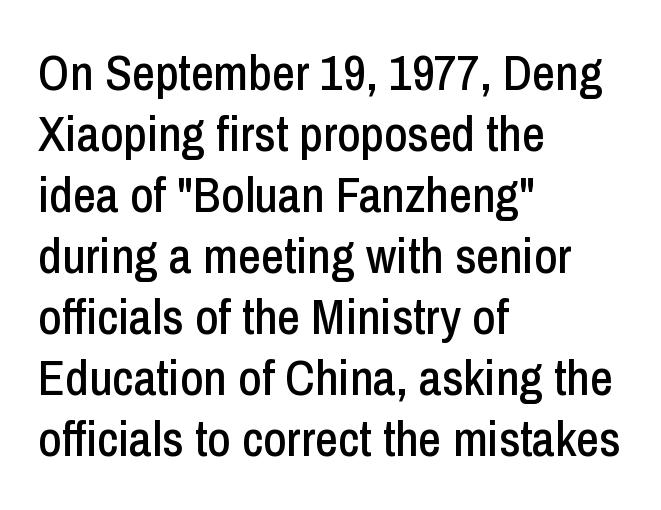
The image shows 50 px condensed sans-serif type, upright; set left-aligned, line spacing 1.22x, normal letter spacing, not underlined; low stroke contrast and a medium x-height.
